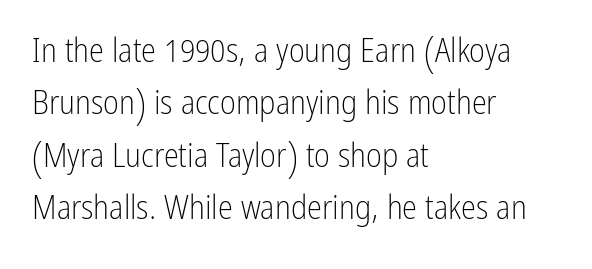
The font family rendered here belongs to the sans-serif group. Quick note: underline off. Regular leading. The face looks like a standard text weight, possibly lighter. Ascenders rise straight up at ninety degrees. Line beginnings align vertically; line endings do not.
